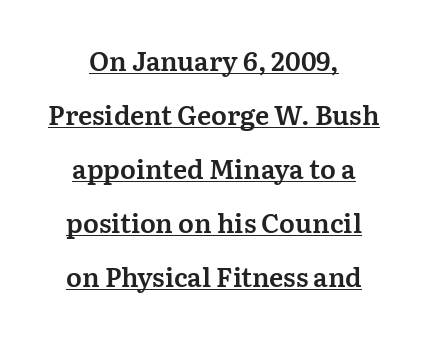
Here the glyphs are tracked normally, forming tight word shapes. Vertically, the passage feels expansive, rows floating well apart. The letters stand upright; this is a roman face. You can see a thin bar hugging the bottom of the glyphs.
